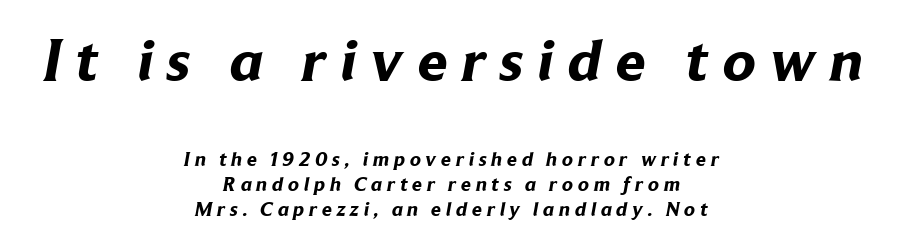
Q: Is the text bold? A: Yes.
Q: Is the typeface a serif or a sans-serif typeface? A: Sans-serif.
Q: Is the text underlined? A: No.
Q: How is the paragraph aligned? A: Centered.
Q: Is the spacing between letters normal or unusually wide? A: Unusually wide.
Q: Is the spacing between lines tight, normal or loose? A: Normal.
Q: Which block of text is set in a larger size, the first (top) or the second (bottom)? A: The first (top) one.
Q: Width (condensed, normal, or wide)? A: Normal.
Q: Stroke contrast? A: Low.
Q: x-height? A: Medium.
Q: Monospaced? A: No.
